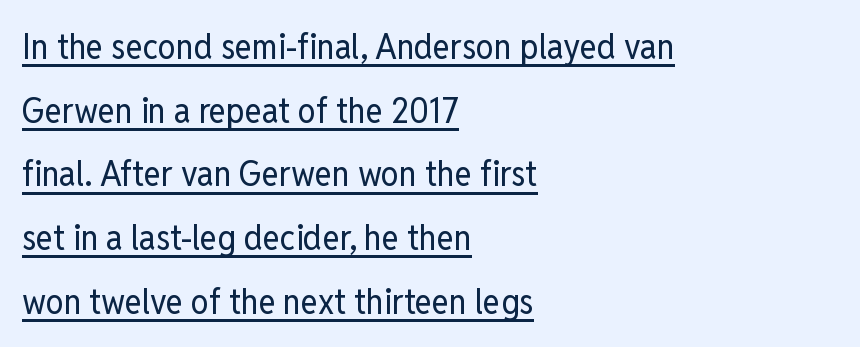
Q: Is the text bold? A: No.
Q: Is the text italic (slanted)? A: No, it is upright.
Q: Is the typeface a serif or a sans-serif typeface? A: Sans-serif.
Q: Is the text underlined? A: Yes.
Q: How is the paragraph aligned? A: Left-aligned.
Q: Is the spacing between letters normal or unusually wide? A: Normal.
Q: Width (condensed, normal, or wide)? A: Condensed.
Q: Stroke contrast? A: Low.
Q: x-height? A: Medium.
Q: Monospaced? A: No.
